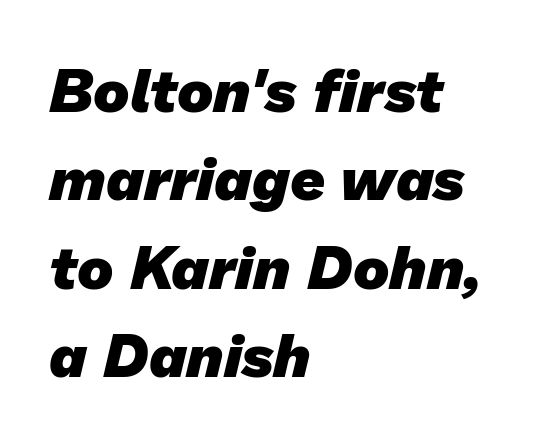
Q: Is the text bold? A: Yes.
Q: Is the typeface a serif or a sans-serif typeface? A: Sans-serif.
Q: Is the text underlined? A: No.
Q: How is the paragraph aligned? A: Left-aligned.
Q: Is the spacing between letters normal or unusually wide? A: Normal.
Q: Is the spacing between lines tight, normal or loose? A: Normal.
Q: Width (condensed, normal, or wide)? A: Normal.
Q: Stroke contrast? A: Low.
Q: x-height? A: Medium.
Q: Monospaced? A: No.
